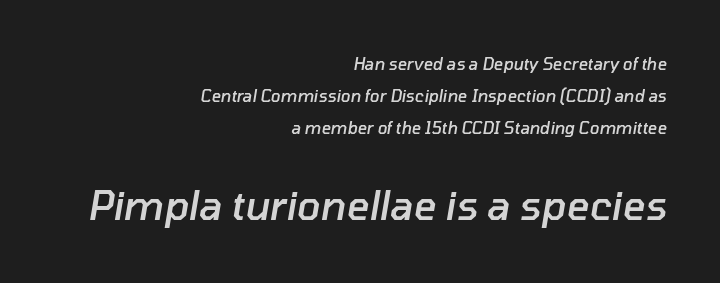
{"italic": "yes", "lean": "right", "slant_degrees": 10, "bold": "semi", "weight": "semibold", "width": "normal", "stroke_contrast": "low", "x_height": "medium", "monospaced": "no", "underline": "no", "align": "right", "line_spacing": "loose", "line_spacing_ratio": 2.0, "letter_spacing": "normal", "letter_spacing_em": 0.0, "larger_block": "second", "size_ratio": 2.44, "glyph_px": 39}
